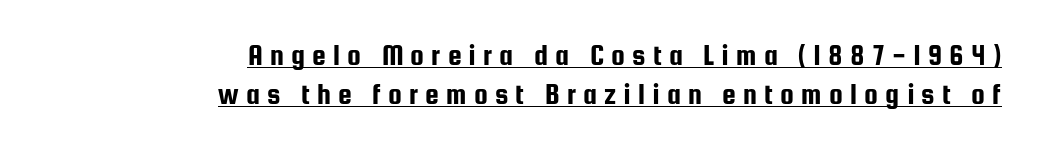
This rendering employs a face without finishing strokes, i.e., a sans-serif. Interline gaps are of average width in this sample. The setting favours the right margin, as signatures and pull-quotes sometimes do. This sample uses expanded letter spacing, leaving extra air between glyphs. A rule runs beneath these lines of type.
